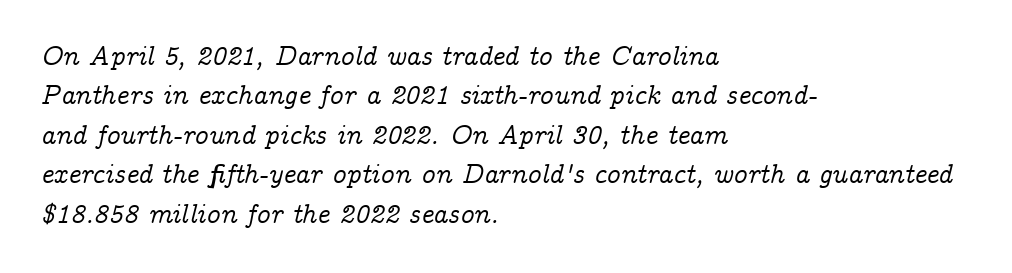
Q: Is the text italic (slanted)? A: Yes, it leans right by about 14 degrees.
Q: Is the text underlined? A: No.
Q: How is the paragraph aligned? A: Left-aligned.
Q: Is the spacing between letters normal or unusually wide? A: Normal.
Q: Is the spacing between lines tight, normal or loose? A: Normal.
